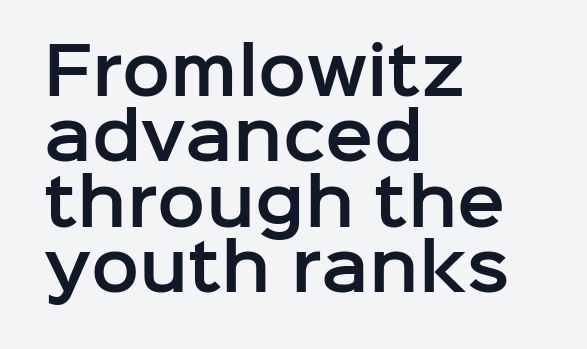
The lines are packed closely together with very little leading. Character widths vary here, with narrow letters taking less room than wide ones. Where is the straight margin? On the left. This sample uses an upright cut, with every glyph sitting square on the baseline. Characters follow at the spacing the type designer built in. Clear beneath every line of the passage.
